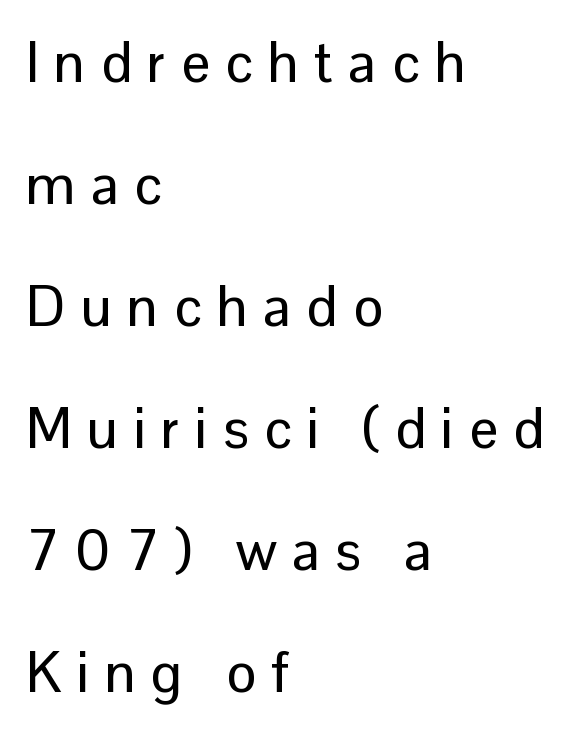
This sample uses a sans-serif face. Layout note: lines flush left. Each letter keeps its own natural width here, so spacing adapts to shape. The foot of each line stays bare and open. Line spacing here is loose. Ordinary non-slanted type is in use.
